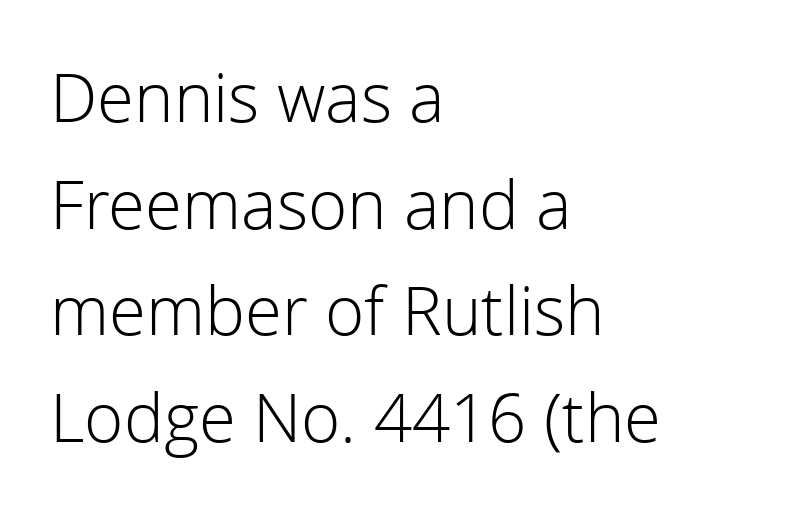
A normal amount of white space separates one row of letters from the next. Words appear dense and cohesive because spacing is normal. Note the varied advance widths — an 'i' is clearly narrower than an 'm'. Left-aligned paragraph, ragged on the right. Stem width sits at or under what a default text font uses. Clear beneath every line of the passage.
